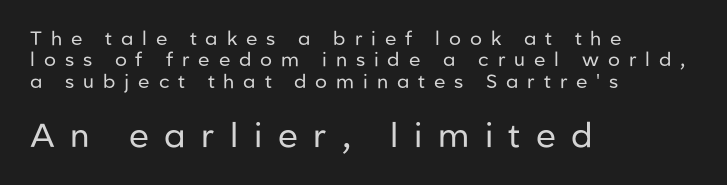
The image shows 33 px regular-weight sans-serif type, upright; set left-aligned, tight line spacing (1.13x), unusually wide letter spacing (+0.47 em), not underlined; the second (bottom) block is 1.74x larger; low stroke contrast and a medium x-height.
